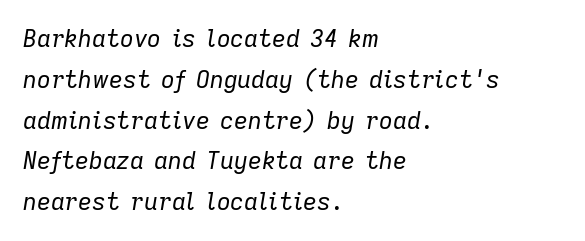
Q: Is the text bold? A: No.
Q: Is the text italic (slanted)? A: Yes, it leans right by about 9 degrees.
Q: Is the text underlined? A: No.
Q: How is the paragraph aligned? A: Left-aligned.
Q: Is the spacing between letters normal or unusually wide? A: Normal.
Q: Is the spacing between lines tight, normal or loose? A: Normal.
